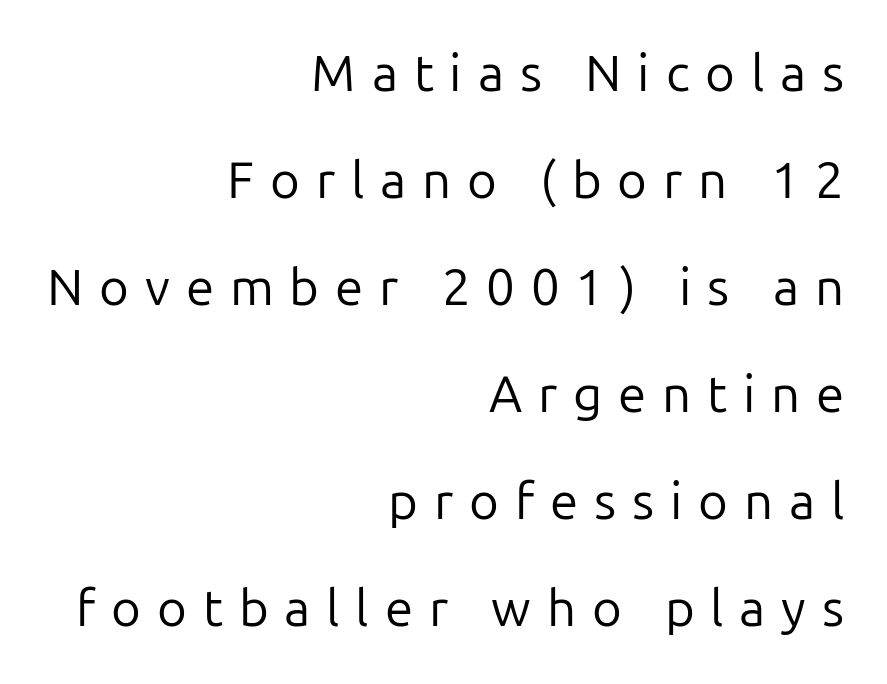
The font family rendered here belongs to the sans-serif group. The baseline area is clear. If you drew a line through each stem, it would be perfectly vertical. The lines in this sample share a right terminus and differ only in where they begin.
